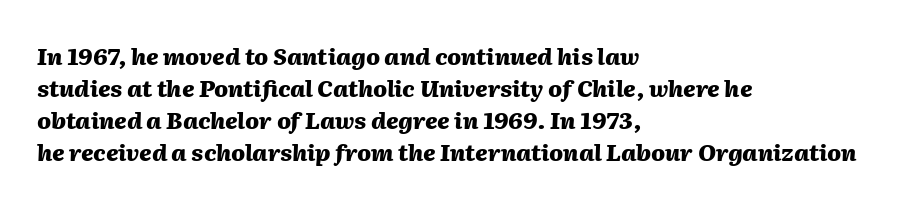
Q: Is the text bold? A: Yes.
Q: Is the text italic (slanted)? A: Yes, it leans right by about 2 degrees.
Q: Is the text underlined? A: No.
Q: How is the paragraph aligned? A: Left-aligned.
Q: Is the spacing between letters normal or unusually wide? A: Normal.
Q: Is the spacing between lines tight, normal or loose? A: Normal.
